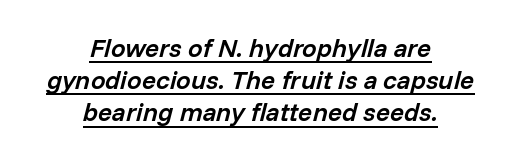
Q: Is the text bold? A: Semi-bold.
Q: Is the text italic (slanted)? A: Yes, it leans right by about 14 degrees.
Q: Is the text underlined? A: Yes.
Q: How is the paragraph aligned? A: Centered.
Q: Is the spacing between letters normal or unusually wide? A: Normal.
